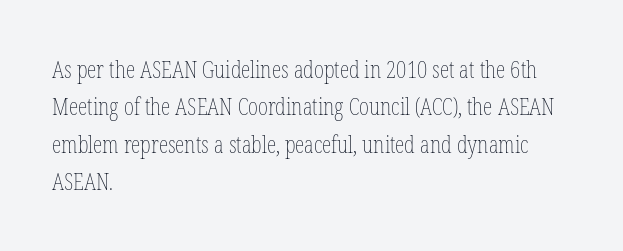
The image shows 24 px text type, upright; set left-aligned, normal line spacing (1.56x), normal letter spacing, not underlined.
